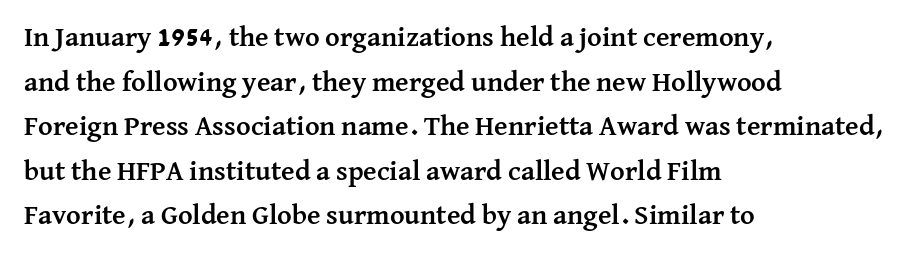
{"serif": "yes", "italic": "no", "bold": "yes", "weight": "semibold", "width": "normal", "stroke_contrast": "medium", "x_height": "medium", "monospaced": "no", "underline": "no", "align": "left", "line_spacing": "normal", "line_spacing_ratio": 1.59, "letter_spacing": "normal", "letter_spacing_em": 0.0, "glyph_px": 28}
